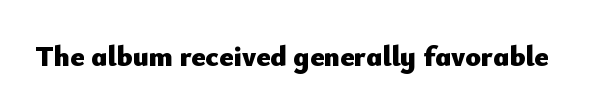
The image shows 29 px heavy sans-serif type, upright; set normal letter spacing, not underlined; low stroke contrast and a small x-height.
